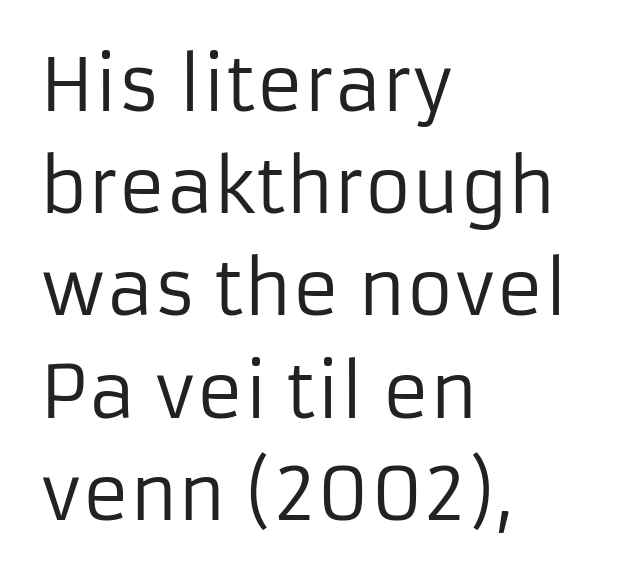
{"serif": "no", "italic": "no", "bold": "no", "weight": "regular", "width": "normal", "stroke_contrast": "low", "x_height": "medium", "monospaced": "no", "underline": "no", "align": "left", "line_spacing": "normal", "line_spacing_ratio": 1.42, "letter_spacing": "normal", "letter_spacing_em": 0.0, "glyph_px": 72}
